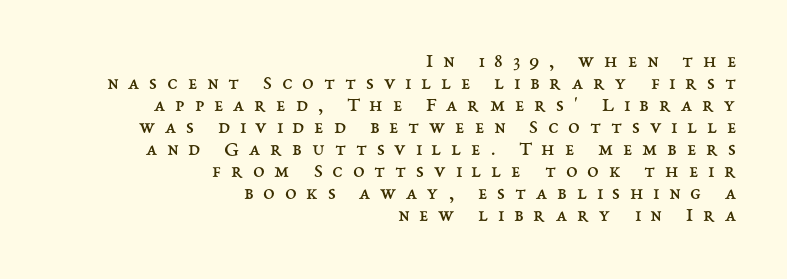
The image shows 21 px text type, upright; set right-aligned, tight line spacing (1.05x), unusually wide letter spacing (+0.47 em), not underlined.
